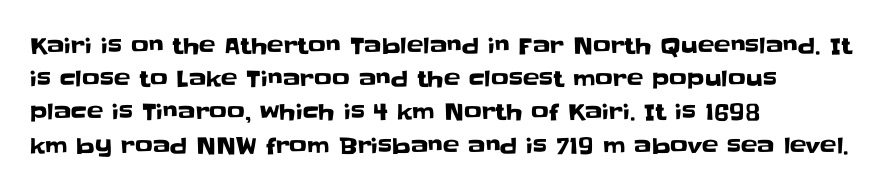
The image shows 22 px text type, upright; set left-aligned, normal line spacing (1.51x), normal letter spacing, not underlined.
